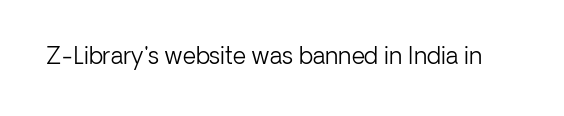
The image shows 23 px text type, upright; set normal letter spacing, not underlined.
